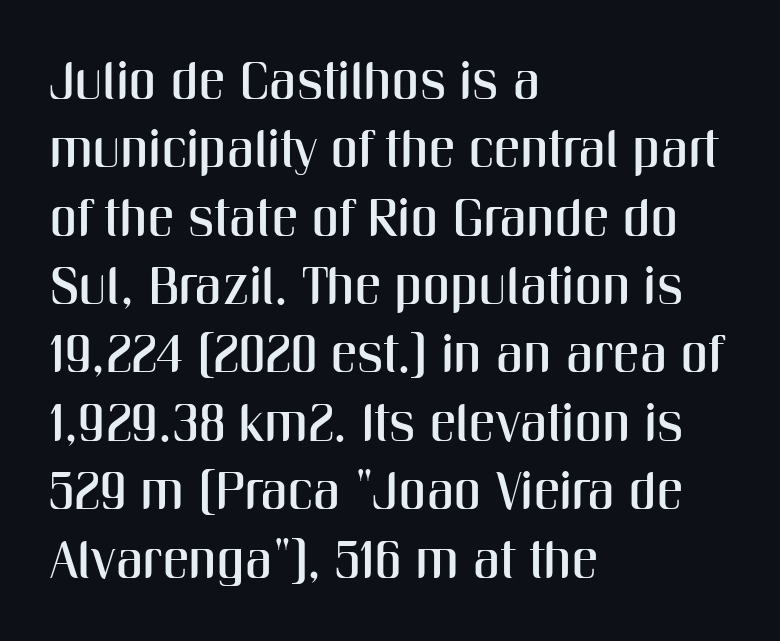
The image shows 53 px condensed sans-serif type, upright; set left-aligned, normal line spacing (1.29x), normal letter spacing, not underlined; medium stroke contrast and a medium x-height.
